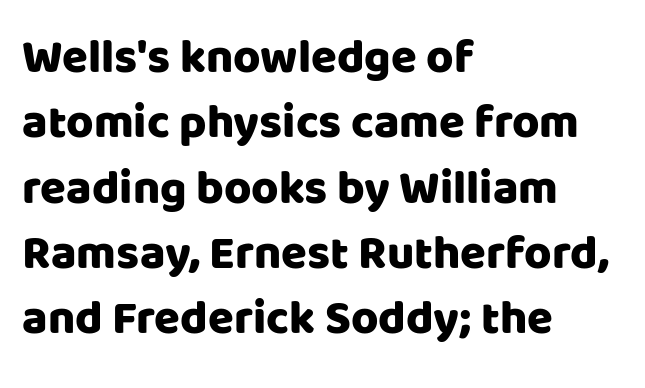
Baseline-to-baseline distance is the conventional proportion of letter height. Rendered with straight, roman letterforms. Nope, no serifs anywhere on these letters. Note the varied advance widths — an 'i' is clearly narrower than an 'm'.
